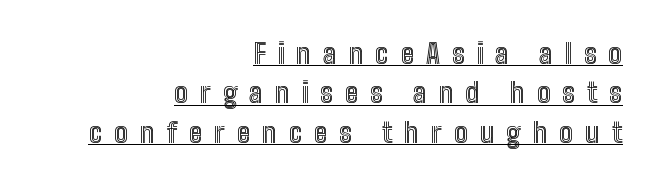
The image shows 27 px text type, upright; set right-aligned, normal line spacing (1.46x), unusually wide letter spacing (+0.45 em), underlined.
